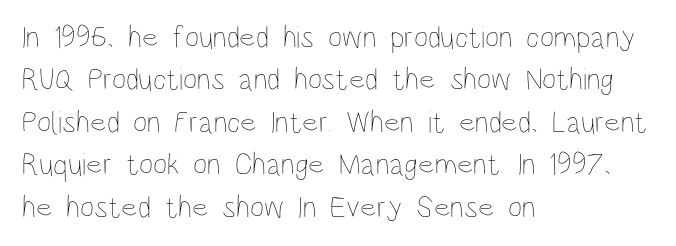
{"italic": "no", "bold": "no", "weight": "thin", "width": "condensed", "stroke_contrast": "low", "x_height": "large", "monospaced": "no", "underline": "no", "align": "left", "line_spacing": "normal", "line_spacing_ratio": 1.37, "letter_spacing": "normal", "letter_spacing_em": 0.0, "glyph_px": 31}
